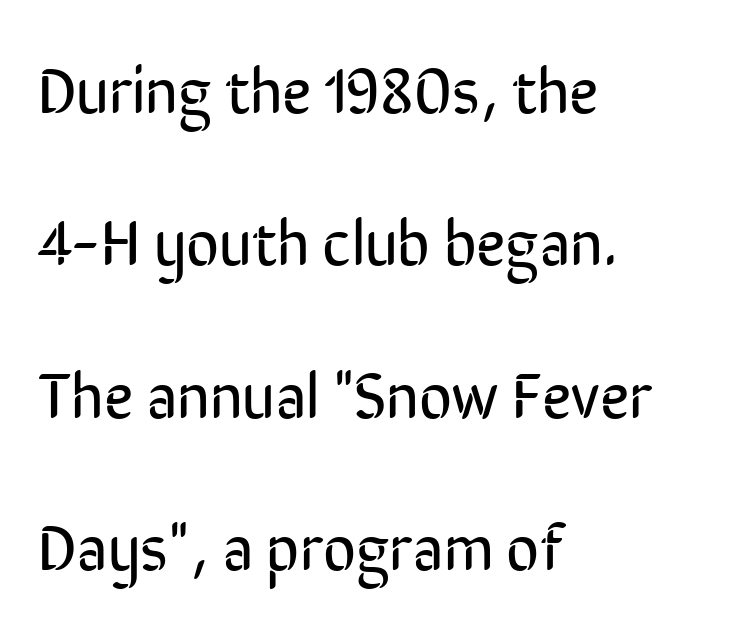
The image shows 64 px regular-weight, condensed sans-serif type, upright; set left-aligned, loose line spacing (2.38x), normal letter spacing, not underlined; low stroke contrast and a medium x-height.
